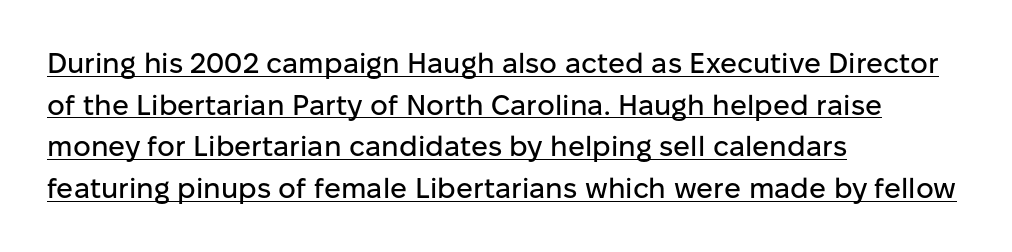
Reading down the column, the eye jumps a familiar distance to each next line. Examine the stroke ends and you'll find no serifs. If you drew a ruler down the left edge, every line would touch it. You could not count columns in this text — the font is proportionally spaced. The gaps between neighbouring characters are ordinary and unremarkable.
